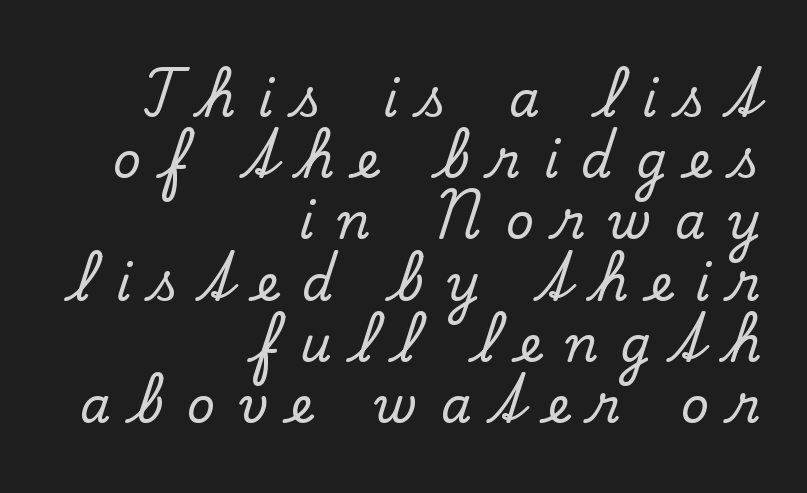
{"serif": "yes", "width": "normal", "stroke_contrast": "low", "x_height": "small", "monospaced": "no", "underline": "no", "align": "right", "line_spacing": "normal", "line_spacing_ratio": 1.25, "letter_spacing": "wide", "letter_spacing_em": 0.47, "glyph_px": 49}
